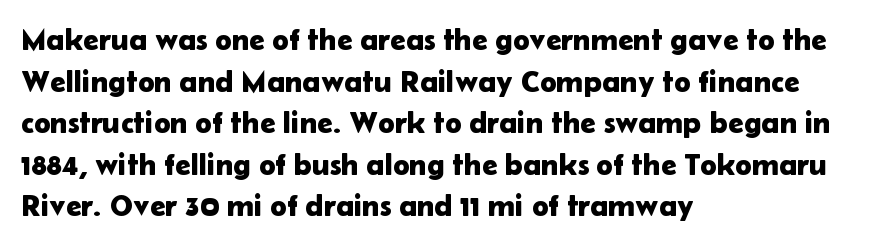
The image shows 31 px sans-serif type, upright; set left-aligned, normal line spacing (1.34x), normal letter spacing, not underlined; low stroke contrast and a medium x-height.
